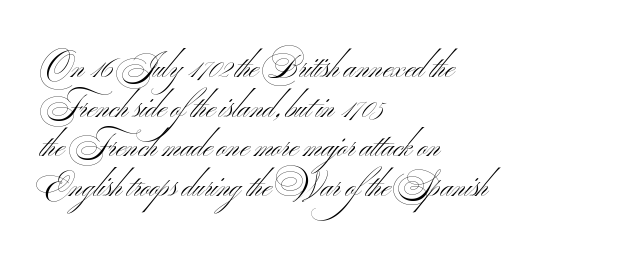
The image shows 31 px light, wide sans-serif type; set left-aligned, normal line spacing (1.28x), normal letter spacing, not underlined; medium stroke contrast and a small x-height.
